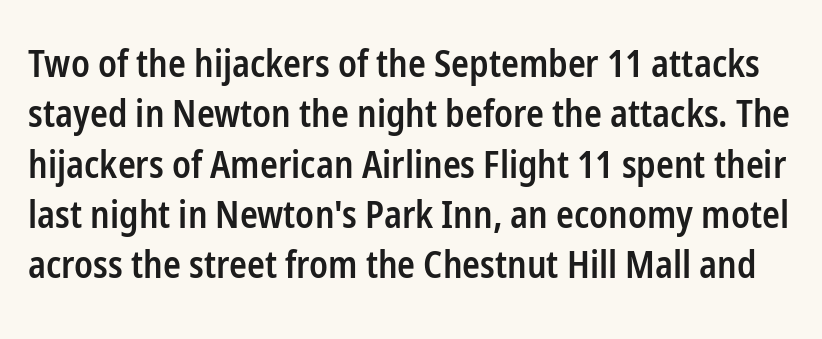
{"serif": "no", "italic": "no", "bold": "semi", "weight": "semibold", "width": "condensed", "stroke_contrast": "low", "x_height": "medium", "monospaced": "no", "underline": "no", "line_spacing": "normal", "line_spacing_ratio": 1.36, "letter_spacing": "normal", "letter_spacing_em": 0.0, "glyph_px": 37}
